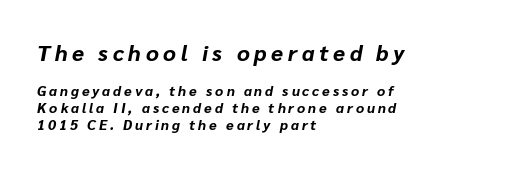
{"italic": "yes", "lean": "right", "slant_degrees": 10, "bold": "yes", "underline": "no", "align": "left", "line_spacing_ratio": 1.2, "letter_spacing": "wide", "letter_spacing_em": 0.21, "larger_block": "first", "size_ratio": 1.57, "glyph_px": 22}
